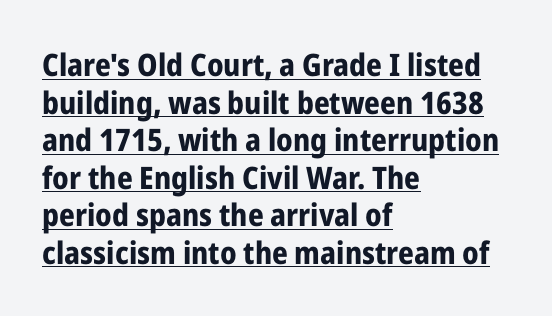
The image shows 31 px bold, condensed sans-serif type, upright; set left-aligned, line spacing 1.21x, normal letter spacing, underlined; low stroke contrast and a medium x-height.
